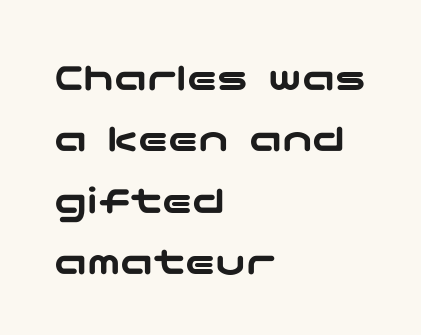
Q: Is the text italic (slanted)? A: No, it is upright.
Q: Is the typeface a serif or a sans-serif typeface? A: Sans-serif.
Q: Is the text underlined? A: No.
Q: How is the paragraph aligned? A: Left-aligned.
Q: Is the spacing between letters normal or unusually wide? A: Normal.
Q: Is the spacing between lines tight, normal or loose? A: Normal.
Q: Width (condensed, normal, or wide)? A: Wide.
Q: Stroke contrast? A: Low.
Q: x-height? A: Medium.
